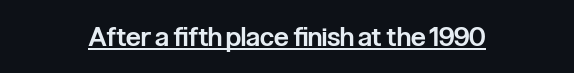
{"italic": "no", "bold": "semi", "underline": "yes", "align": "center", "letter_spacing": "normal", "letter_spacing_em": 0.0, "glyph_px": 27}
